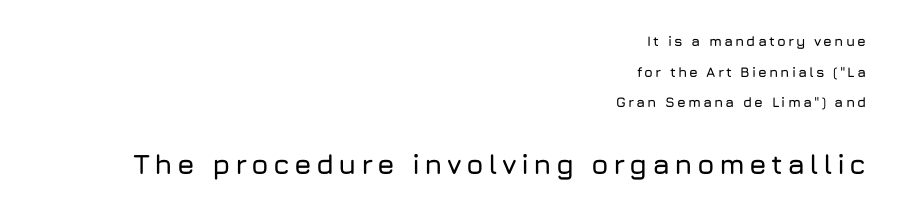
The image shows 28 px sans-serif type, upright; set right-aligned, loose line spacing (2.18x), not underlined; the second (bottom) block is 2.0x larger; low stroke contrast and a medium x-height.
